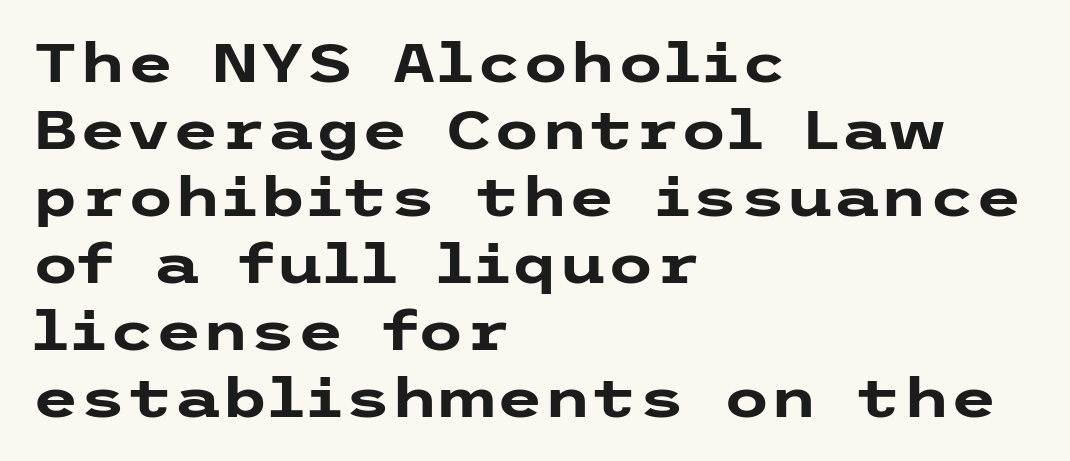
Q: Is the text bold? A: Yes.
Q: Is the text italic (slanted)? A: No, it is upright.
Q: Is the typeface a serif or a sans-serif typeface? A: Sans-serif.
Q: Is the text underlined? A: No.
Q: How is the paragraph aligned? A: Left-aligned.
Q: Is the spacing between letters normal or unusually wide? A: Normal.
Q: Width (condensed, normal, or wide)? A: Wide.
Q: Stroke contrast? A: Low.
Q: x-height? A: Medium.
